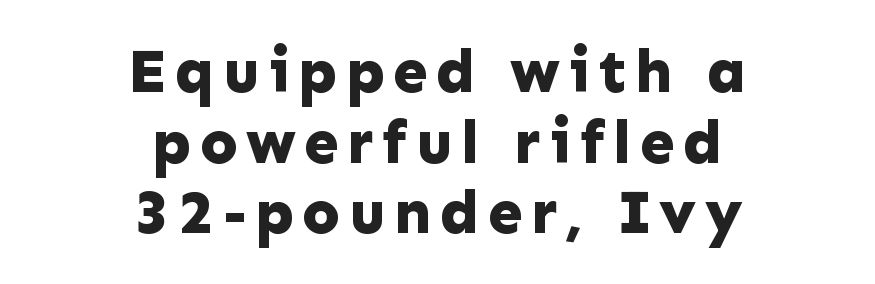
{"serif": "no", "italic": "no", "bold": "yes", "weight": "bold", "width": "normal", "stroke_contrast": "low", "x_height": "medium", "monospaced": "no", "underline": "no", "align": "center", "line_spacing": "tight", "line_spacing_ratio": 1.14, "glyph_px": 62}
